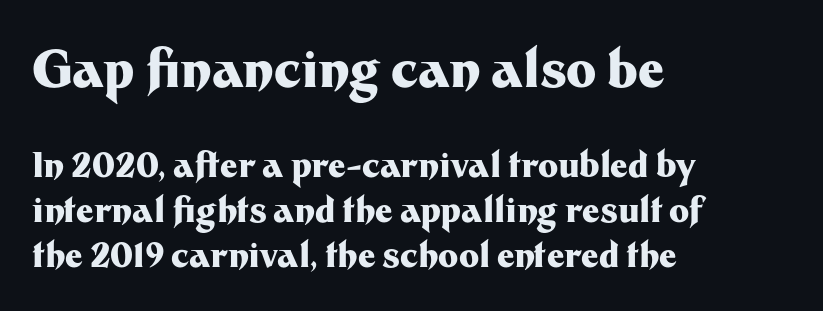
No word sits above an underline. Here the designer chose a conventional face with non-uniform glyph widths. Quick note: not italic, upright. Vertically, the passage feels balanced, rows spaced as you'd expect.
